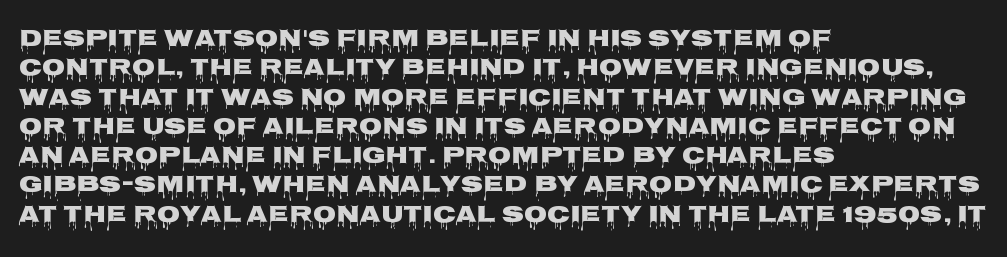
Q: Is the text italic (slanted)? A: No, it is upright.
Q: Is the text underlined? A: No.
Q: How is the paragraph aligned? A: Left-aligned.
Q: Is the spacing between letters normal or unusually wide? A: Normal.
